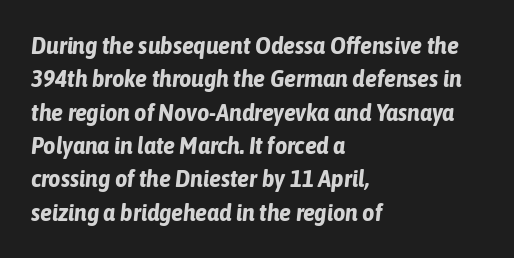
Quick note: italic. These lines keep a tight, regular rhythm from letter to letter. Line spacing here is normal. Weight check: bold — yes, fully.
